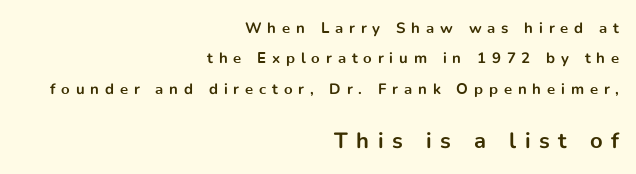
Q: Is the text bold? A: Yes.
Q: Is the text italic (slanted)? A: No, it is upright.
Q: Is the text underlined? A: No.
Q: How is the paragraph aligned? A: Right-aligned.
Q: Is the spacing between letters normal or unusually wide? A: Unusually wide.
Q: Is the spacing between lines tight, normal or loose? A: Loose.
Q: Which block of text is set in a larger size, the first (top) or the second (bottom)? A: The second (bottom) one.
